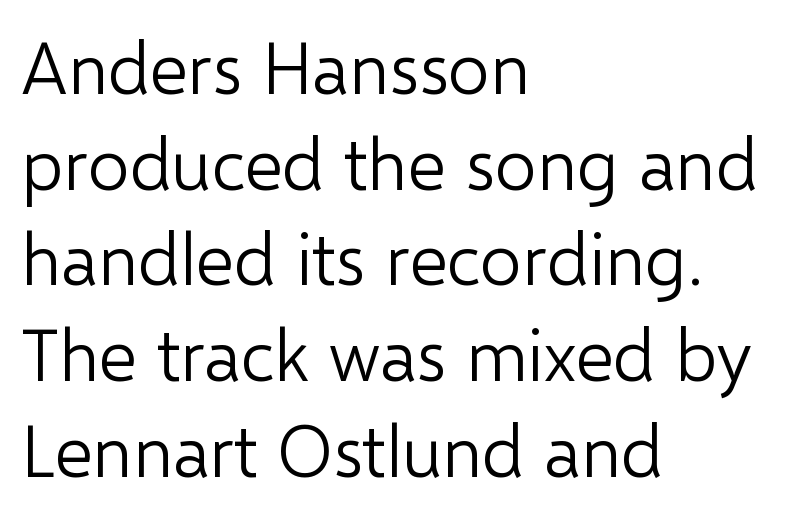
{"serif": "no", "italic": "no", "bold": "no", "weight": "light", "width": "normal", "stroke_contrast": "low", "x_height": "medium", "monospaced": "no", "underline": "no", "align": "left", "line_spacing": "normal", "line_spacing_ratio": 1.31, "letter_spacing": "normal", "letter_spacing_em": 0.0, "glyph_px": 73}
